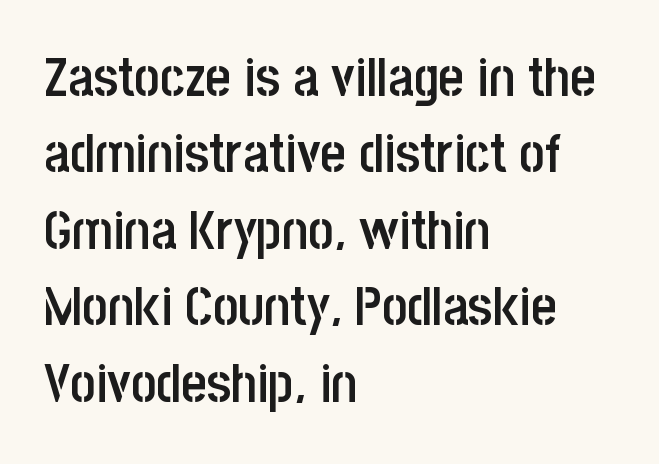
The image shows 55 px semibold, condensed sans-serif type, upright; set left-aligned, normal line spacing (1.39x), normal letter spacing, not underlined; low stroke contrast and a large x-height.
